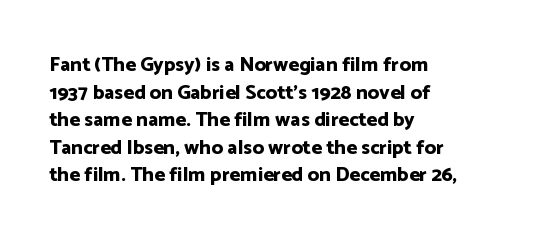
{"italic": "no", "bold": "yes", "underline": "no", "align": "left", "line_spacing": "normal", "line_spacing_ratio": 1.38, "letter_spacing": "normal", "letter_spacing_em": 0.0, "glyph_px": 20}
